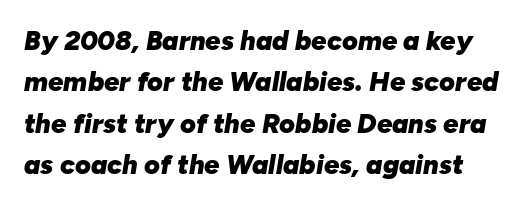
{"italic": "yes", "lean": "right", "slant_degrees": 10, "bold": "yes", "underline": "no", "line_spacing": "normal", "line_spacing_ratio": 1.53, "letter_spacing": "normal", "letter_spacing_em": 0.0, "glyph_px": 27}
